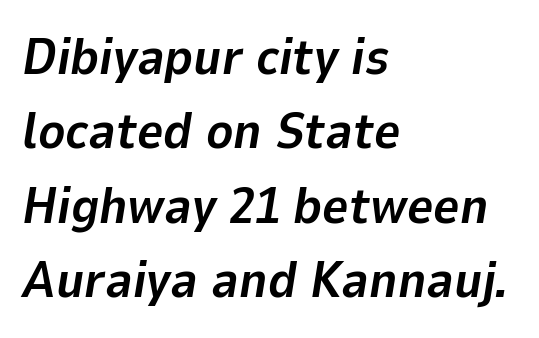
{"italic": "yes", "lean": "right", "slant_degrees": 9, "bold": "yes", "weight": "bold", "width": "normal", "stroke_contrast": "low", "x_height": "medium", "monospaced": "no", "underline": "no", "align": "left", "line_spacing": "normal", "line_spacing_ratio": 1.46, "letter_spacing": "normal", "letter_spacing_em": 0.0, "glyph_px": 51}
